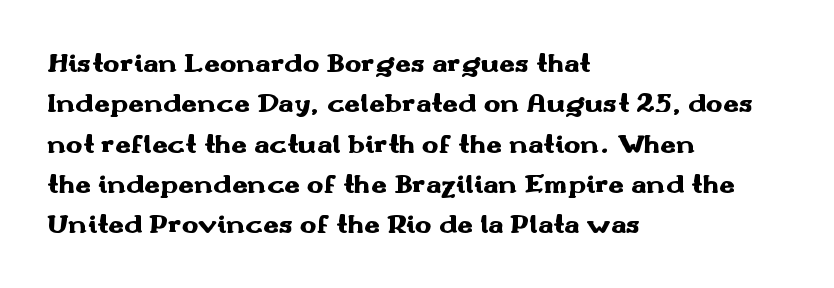
Q: Is the text bold? A: Yes.
Q: Is the text italic (slanted)? A: No, it is upright.
Q: Is the typeface a serif or a sans-serif typeface? A: Sans-serif.
Q: Is the text underlined? A: No.
Q: How is the paragraph aligned? A: Left-aligned.
Q: Is the spacing between letters normal or unusually wide? A: Normal.
Q: Is the spacing between lines tight, normal or loose? A: Normal.
Q: Width (condensed, normal, or wide)? A: Wide.
Q: Stroke contrast? A: Medium.
Q: x-height? A: Small.
Q: Monospaced? A: No.
